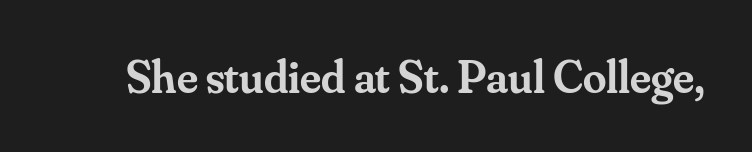
Q: Is the text bold? A: Semi-bold.
Q: Is the text italic (slanted)? A: No, it is upright.
Q: Is the typeface a serif or a sans-serif typeface? A: Serif.
Q: Is the text underlined? A: No.
Q: Is the spacing between letters normal or unusually wide? A: Normal.
Q: Width (condensed, normal, or wide)? A: Normal.
Q: Stroke contrast? A: Medium.
Q: x-height? A: Small.
Q: Monospaced? A: No.
